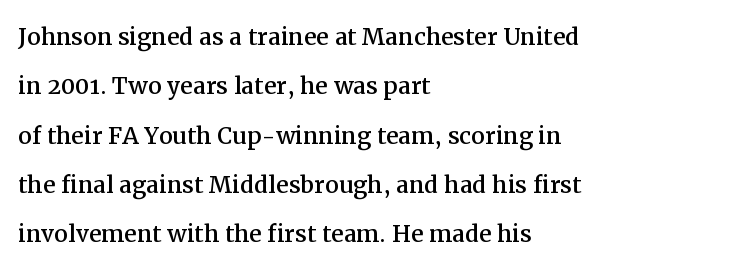
{"serif": "yes", "italic": "no", "width": "normal", "stroke_contrast": "medium", "x_height": "medium", "monospaced": "no", "underline": "no", "align": "left", "line_spacing": "normal", "line_spacing_ratio": 1.59, "letter_spacing": "normal", "letter_spacing_em": 0.0, "glyph_px": 31}
